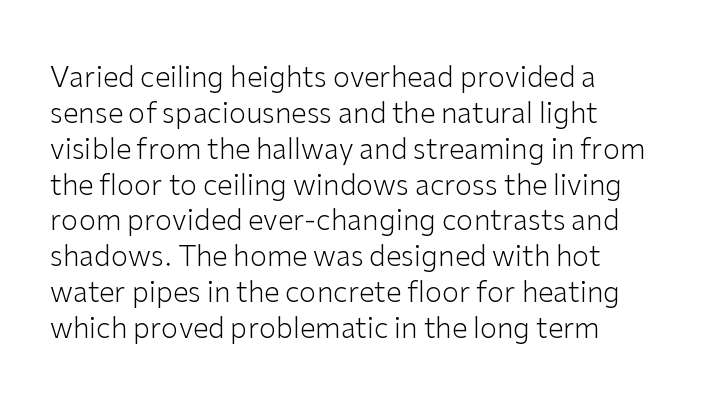
Q: Is the text bold? A: No.
Q: Is the text italic (slanted)? A: No, it is upright.
Q: Is the typeface a serif or a sans-serif typeface? A: Sans-serif.
Q: Is the text underlined? A: No.
Q: How is the paragraph aligned? A: Left-aligned.
Q: Is the spacing between letters normal or unusually wide? A: Normal.
Q: Is the spacing between lines tight, normal or loose? A: Normal.
Q: Width (condensed, normal, or wide)? A: Normal.
Q: Stroke contrast? A: Low.
Q: x-height? A: Medium.
Q: Monospaced? A: No.
